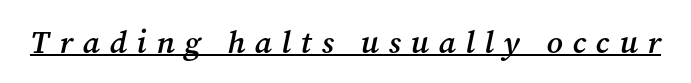
The image shows 32 px semibold serif type, italic (leaning right); set unusually wide letter spacing (+0.3 em), underlined; medium stroke contrast and a medium x-height.
